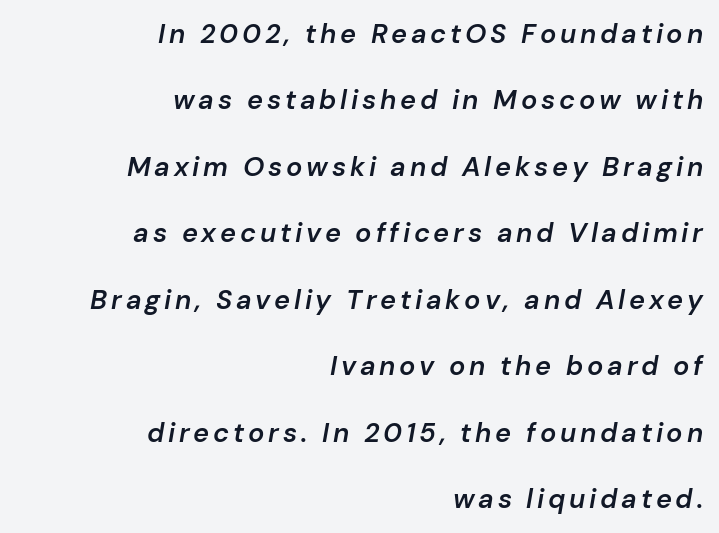
Unmarked baselines from the first word to the last. Every letter is mildly thick-stroked: semibold rather than bold. Short and long lines alike share a common ending point at right. The typography opts for an oblique posture over an upright one.
